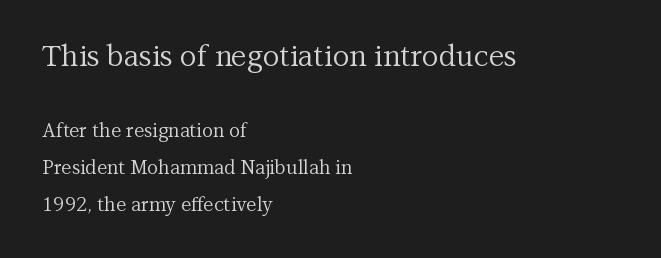
The image shows 29 px regular-weight serif type, upright; set left-aligned, loose line spacing (1.94x), normal letter spacing, not underlined; the first (top) block is 1.53x larger; medium stroke contrast and a medium x-height.
